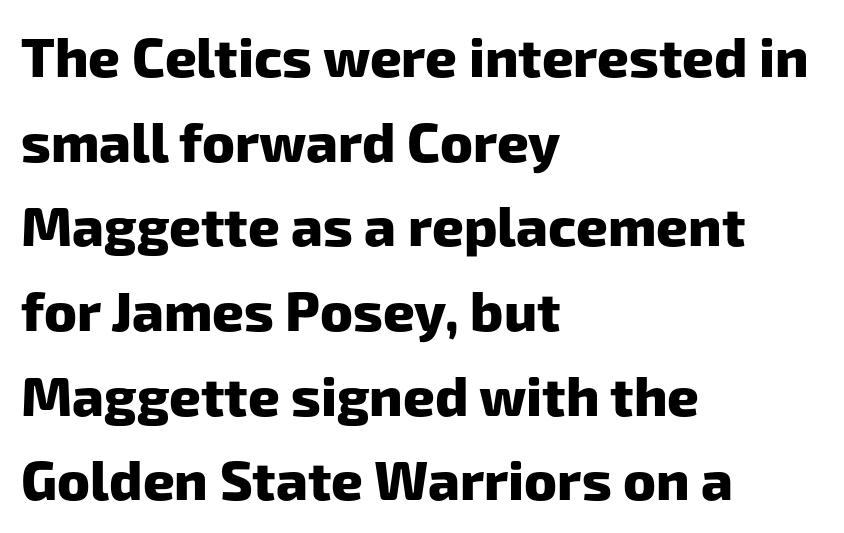
{"serif": "no", "bold": "yes", "weight": "heavy", "width": "normal", "stroke_contrast": "low", "x_height": "medium", "monospaced": "no", "underline": "no", "align": "left", "line_spacing": "normal", "line_spacing_ratio": 1.54, "letter_spacing": "normal", "letter_spacing_em": 0.0, "glyph_px": 55}
